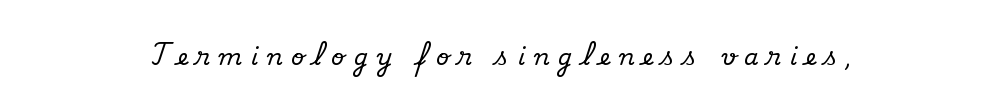
{"underline": "no", "align": "center", "letter_spacing": "wide", "letter_spacing_em": 0.39, "glyph_px": 23}
